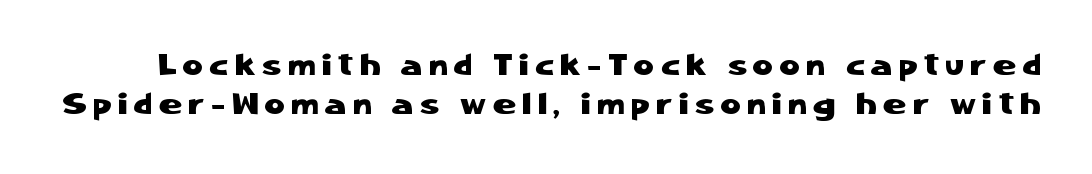
Q: Is the text italic (slanted)? A: No, it is upright.
Q: Is the typeface a serif or a sans-serif typeface? A: Sans-serif.
Q: Is the text underlined? A: No.
Q: Is the spacing between letters normal or unusually wide? A: Unusually wide.
Q: Is the spacing between lines tight, normal or loose? A: Normal.
Q: Width (condensed, normal, or wide)? A: Normal.
Q: Stroke contrast? A: Low.
Q: x-height? A: Medium.
Q: Monospaced? A: No.
